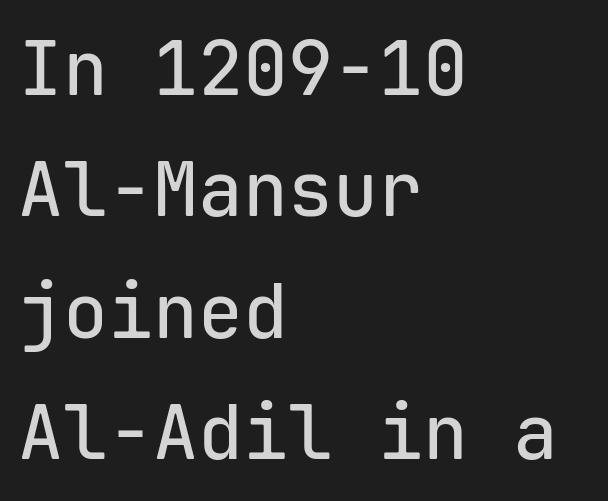
The image shows 75 px sans-serif type, upright, monospaced; set left-aligned, normal line spacing (1.62x), normal letter spacing, not underlined; low stroke contrast and a medium x-height.
